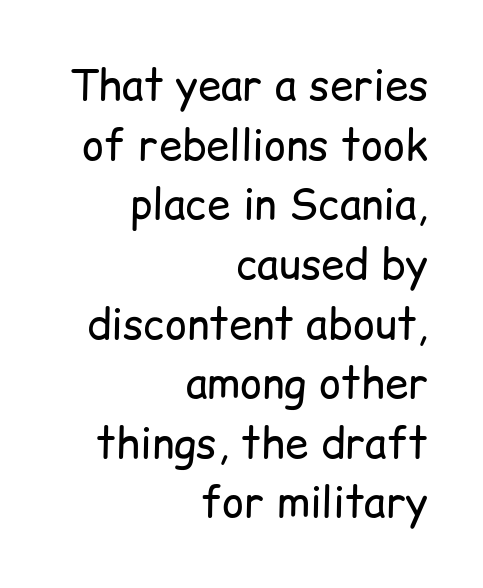
{"serif": "no", "italic": "no", "bold": "no", "weight": "regular", "width": "normal", "stroke_contrast": "low", "x_height": "medium", "monospaced": "no", "underline": "no", "align": "right", "line_spacing": "normal", "line_spacing_ratio": 1.42, "letter_spacing": "normal", "letter_spacing_em": 0.0, "glyph_px": 42}
